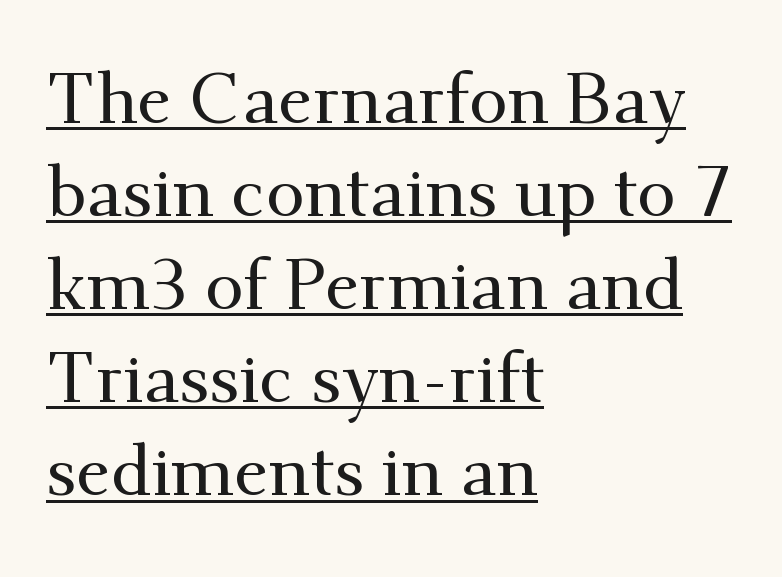
Observe the ordinary spacing: letters are neighbours, not strangers. This rendering uses left alignment, leaving the right contour irregular. Posture: straight, roman, zero tilt. Does the type have serifs? Yes, each stem ends in a small foot.
